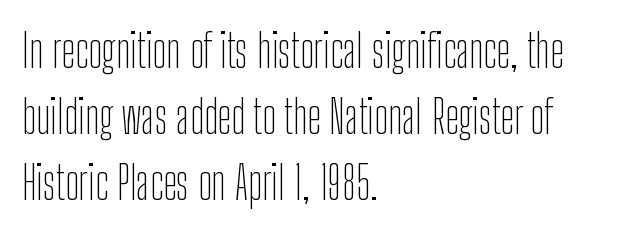
The image shows 46 px thin, condensed sans-serif type, upright; set left-aligned, normal line spacing (1.43x), normal letter spacing, not underlined; low stroke contrast and a medium x-height.
